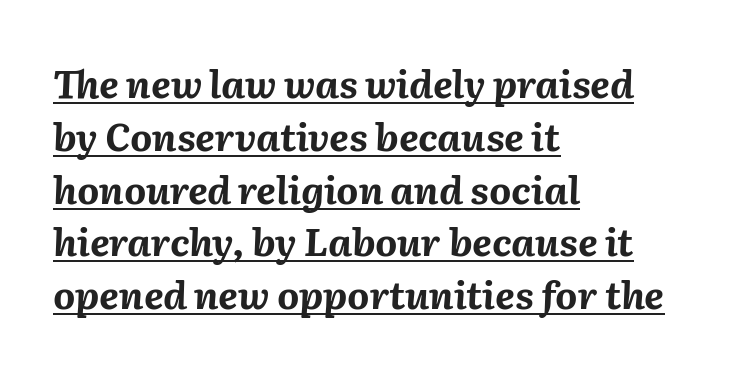
The letters advance in unequal steps, a hallmark of proportional type. Regarding leading, the lines here are spaced in the standard way. You can tell it's italic because the verticals aren't actually vertical. Alignment: flush left. These words are printed bold, with thick strokes throughout. A typesetter would call this zero additional tracking.
